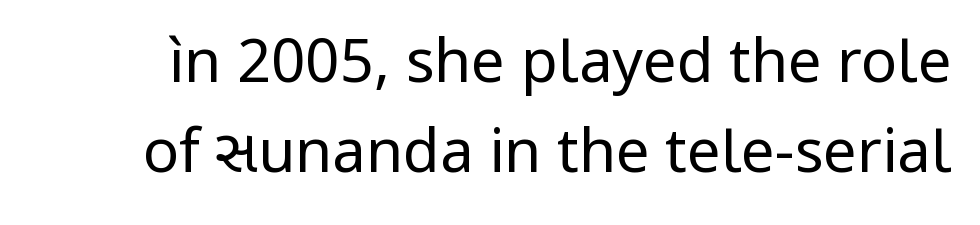
{"serif": "no", "italic": "no", "bold": "no", "weight": "regular", "width": "normal", "stroke_contrast": "low", "x_height": "medium", "monospaced": "no", "underline": "no", "line_spacing": "normal", "line_spacing_ratio": 1.5, "letter_spacing": "normal", "letter_spacing_em": 0.0, "glyph_px": 60}
